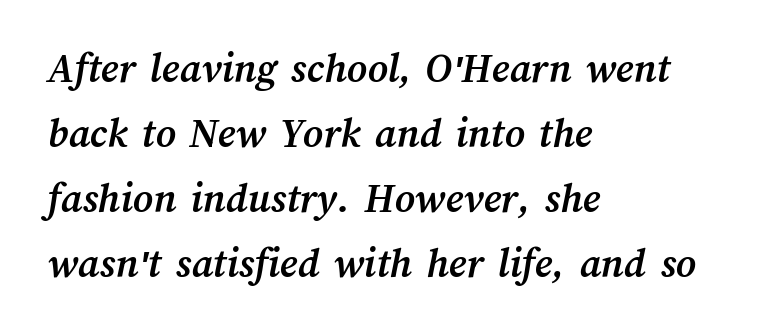
Q: Is the text bold? A: Yes.
Q: Is the text underlined? A: No.
Q: How is the paragraph aligned? A: Left-aligned.
Q: Is the spacing between letters normal or unusually wide? A: Normal.
Q: Is the spacing between lines tight, normal or loose? A: Normal.
Q: Width (condensed, normal, or wide)? A: Normal.
Q: Stroke contrast? A: Medium.
Q: x-height? A: Medium.
Q: Monospaced? A: No.
